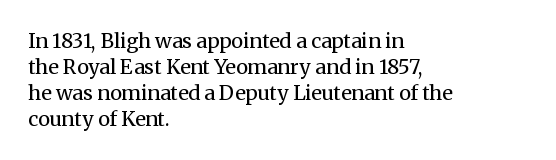
The image shows 20 px text type, upright; set left-aligned, normal line spacing (1.3x), normal letter spacing, not underlined.
